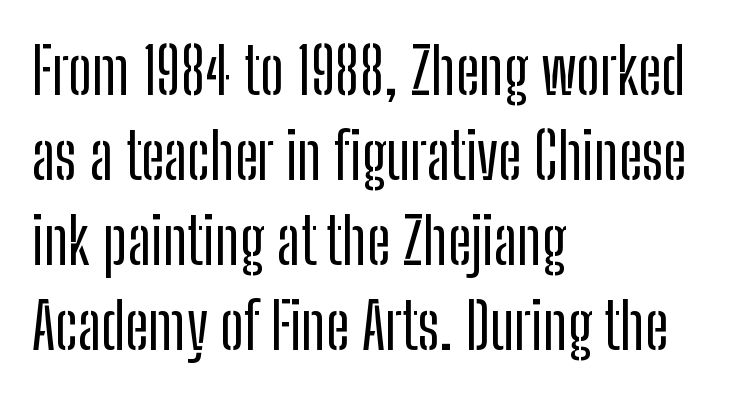
{"serif": "no", "italic": "no", "width": "condensed", "stroke_contrast": "low", "x_height": "medium", "monospaced": "no", "underline": "no", "align": "left", "line_spacing": "normal", "line_spacing_ratio": 1.33, "letter_spacing": "normal", "letter_spacing_em": 0.0, "glyph_px": 64}
